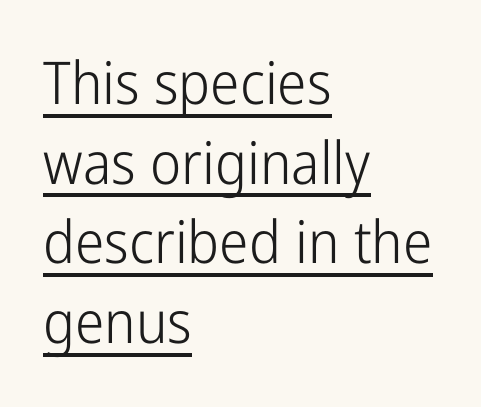
The image shows 59 px light, condensed sans-serif type, upright; set left-aligned, normal line spacing (1.35x), normal letter spacing, underlined; low stroke contrast and a medium x-height.
